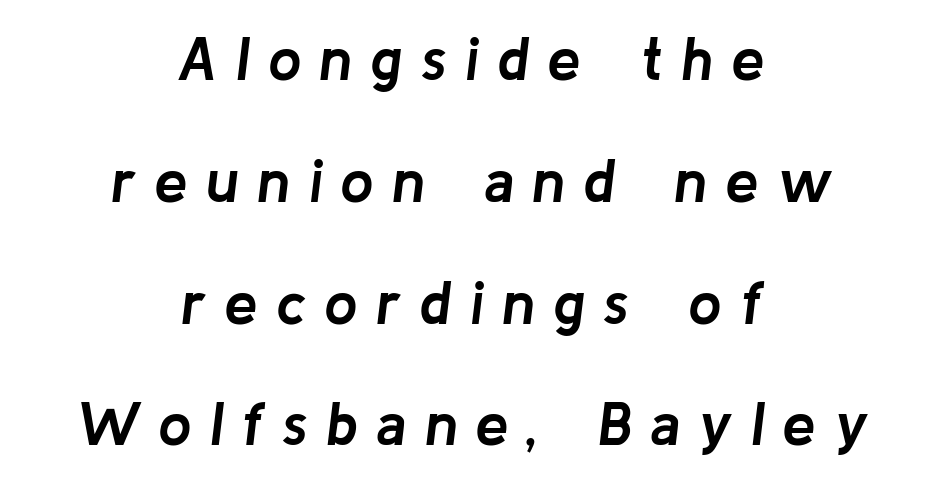
Its strokes are broad and dark, the hallmark of bold type. Neither beginnings nor endings align; midpoints do. Here the designer chose a conventional face with non-uniform glyph widths. Underline: absent. This sample trades compactness for vertical openness between lines. Style check: oblique.
